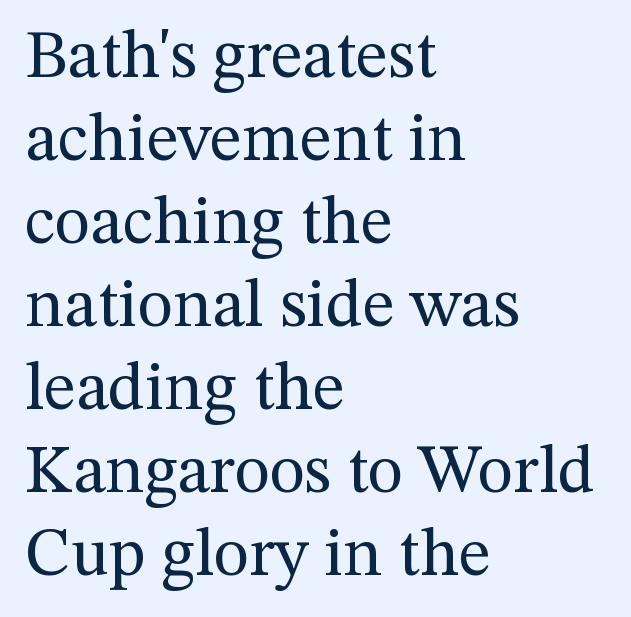
Are there feet on the stems? There are — it's a serif. The rendering uses natural spacing where letterforms have individual widths. Underlining? Definitely not there. Layout note: lines flush left. Look at the tracking — it's just the regular setting, nothing added. Designer's note — italics off, roman on.
